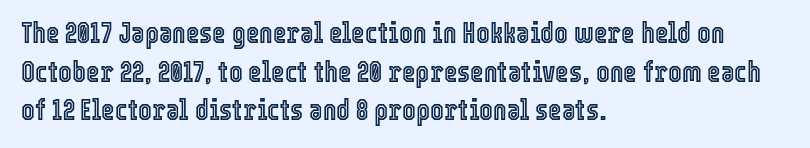
{"italic": "no", "width": "condensed", "x_height": "medium", "monospaced": "no", "underline": "no", "align": "left", "line_spacing": "normal", "line_spacing_ratio": 1.33, "letter_spacing": "normal", "letter_spacing_em": 0.0, "glyph_px": 29}
